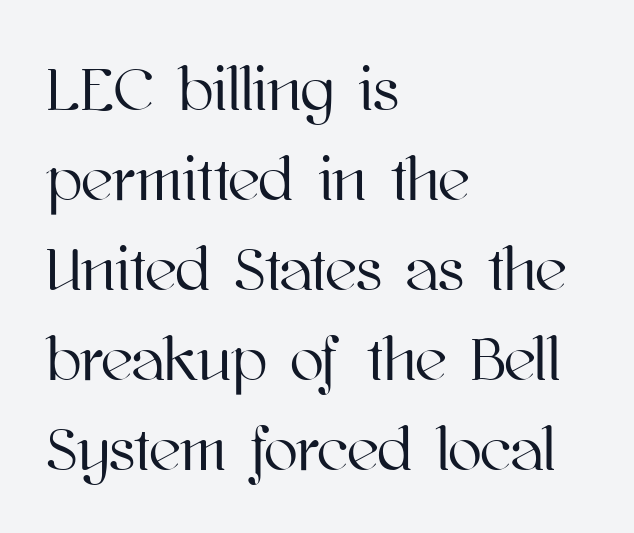
Q: Is the text italic (slanted)? A: No, it is upright.
Q: Is the text underlined? A: No.
Q: How is the paragraph aligned? A: Left-aligned.
Q: Is the spacing between letters normal or unusually wide? A: Normal.
Q: Is the spacing between lines tight, normal or loose? A: Normal.
Q: Width (condensed, normal, or wide)? A: Normal.
Q: Stroke contrast? A: High.
Q: x-height? A: Medium.
Q: Monospaced? A: No.
